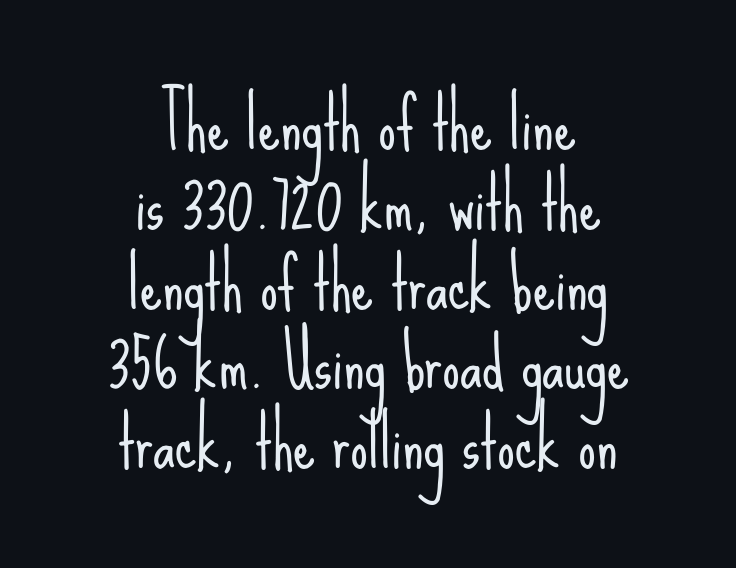
The image shows 70 px light, condensed sans-serif type, upright; set centered, tight line spacing (1.14x), normal letter spacing, not underlined; low stroke contrast and a small x-height.
